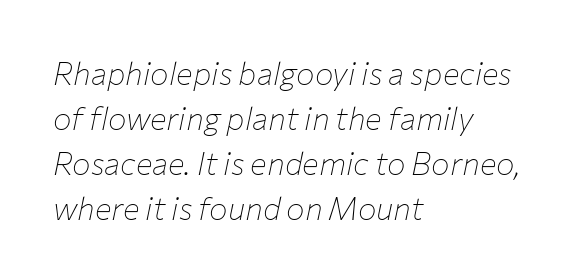
The image shows 31 px thin type, italic (leaning right); set left-aligned, normal line spacing (1.45x), normal letter spacing, not underlined; low stroke contrast and a medium x-height.
